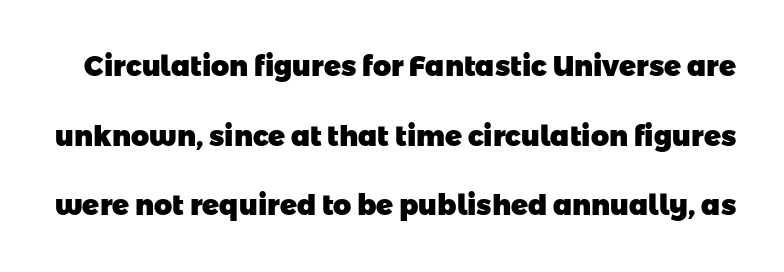
{"serif": "no", "bold": "yes", "weight": "heavy", "width": "normal", "stroke_contrast": "low", "x_height": "medium", "monospaced": "no", "underline": "no", "line_spacing": "loose", "line_spacing_ratio": 2.49, "letter_spacing": "normal", "letter_spacing_em": 0.0, "glyph_px": 28}
